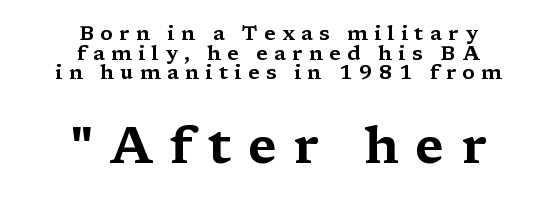
Both edges are ragged and mirror each other, which tells us the setting is centered. Line spacing here is tight. Plain, unruled lines of type. Short note: letters widely spaced. The passage shown is typed in a proportional face where columns would drift.
